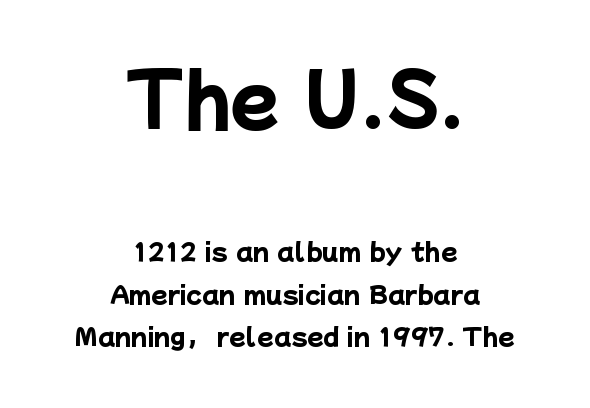
Q: Is the text bold? A: Yes.
Q: Is the typeface a serif or a sans-serif typeface? A: Sans-serif.
Q: Is the text underlined? A: No.
Q: How is the paragraph aligned? A: Centered.
Q: Is the spacing between letters normal or unusually wide? A: Normal.
Q: Which block of text is set in a larger size, the first (top) or the second (bottom)? A: The first (top) one.
Q: Width (condensed, normal, or wide)? A: Normal.
Q: Stroke contrast? A: Low.
Q: x-height? A: Medium.
Q: Monospaced? A: No.
